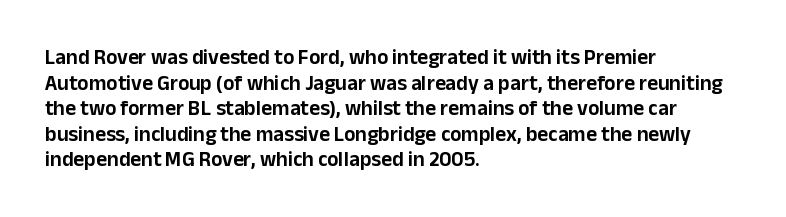
Line beginnings align vertically; line endings do not. Posture: vertical. A typesetter would call this zero additional tracking. The baseline area is clear.
